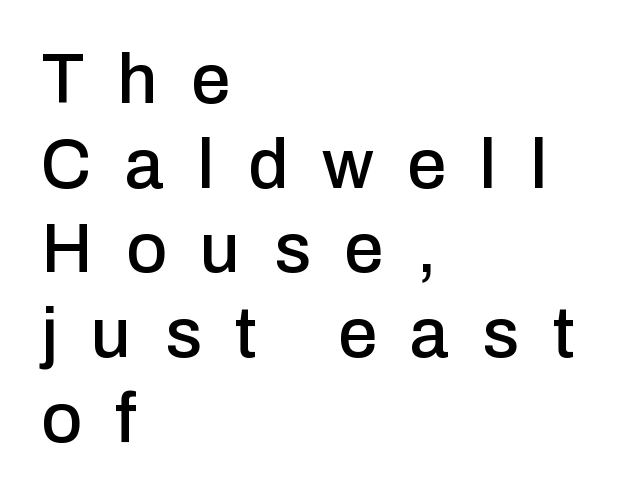
{"serif": "no", "italic": "no", "width": "normal", "stroke_contrast": "low", "x_height": "medium", "monospaced": "no", "underline": "no", "align": "left", "line_spacing_ratio": 1.21, "letter_spacing": "wide", "letter_spacing_em": 0.48, "glyph_px": 70}
